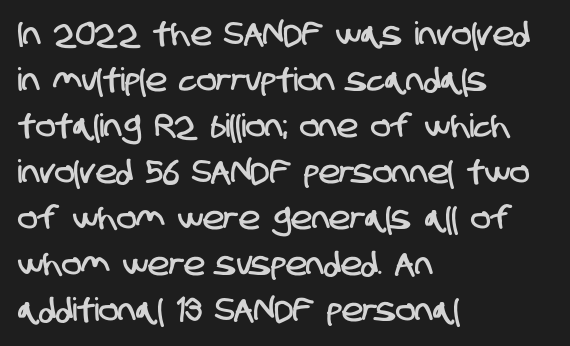
Q: Is the typeface a serif or a sans-serif typeface? A: Sans-serif.
Q: Is the text underlined? A: No.
Q: How is the paragraph aligned? A: Left-aligned.
Q: Is the spacing between letters normal or unusually wide? A: Normal.
Q: Is the spacing between lines tight, normal or loose? A: Normal.
Q: Width (condensed, normal, or wide)? A: Condensed.
Q: Stroke contrast? A: Low.
Q: x-height? A: Large.
Q: Monospaced? A: No.
